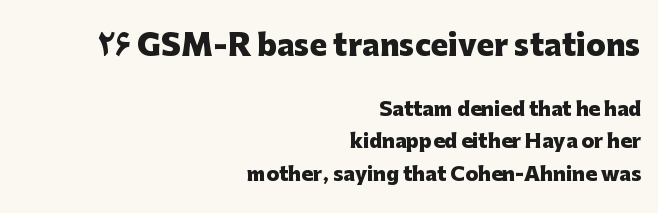
Notice how the passage keeps a crisp vertical edge on the right only. The type sits square on the baseline with zero lean. Spacing verdict: proportional, widths tailored to each character. I'd call this a sans setting — the letters go barefoot.
